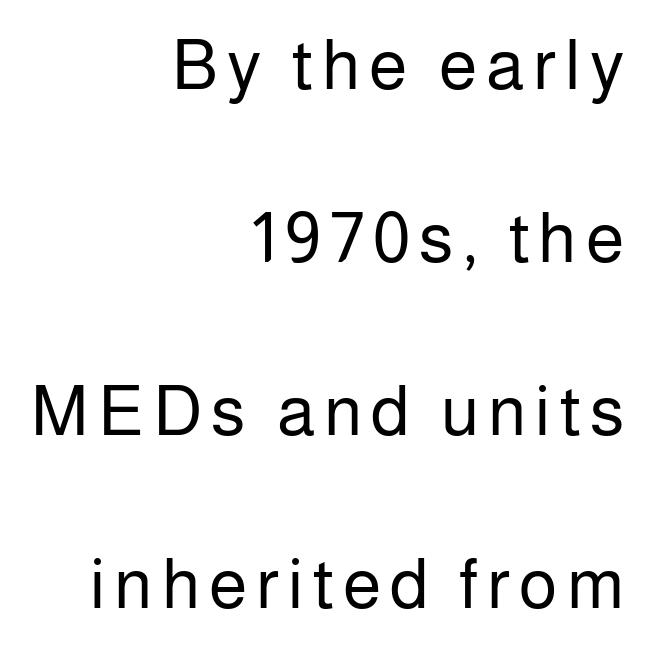
{"serif": "no", "italic": "no", "bold": "no", "weight": "regular", "width": "normal", "stroke_contrast": "low", "x_height": "medium", "monospaced": "no", "underline": "no", "align": "right", "line_spacing": "loose", "line_spacing_ratio": 2.47, "glyph_px": 70}
